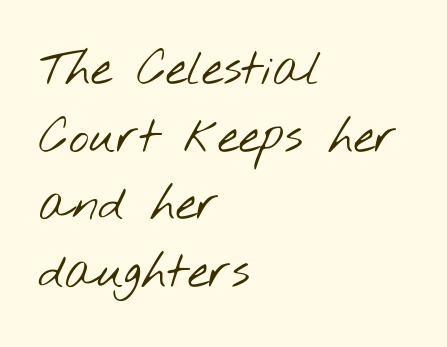
Is this a sans? Yes — the strokes have no serifs. The ragged edge is on the right, which tells us the setting is flush left. This sample has the flowing, uneven cadence of proportional lettering. Caption: face not bold, strokes unweighted. Unmarked baselines from the first word to the last. Nobody touched the tracking dial on this one.
